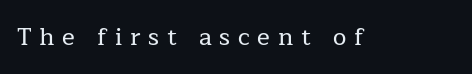
Honestly, the letter spacing is so wide it's the main thing you notice. It's the straight-up-and-down kind of type. This rendering features lettering with no underline.
